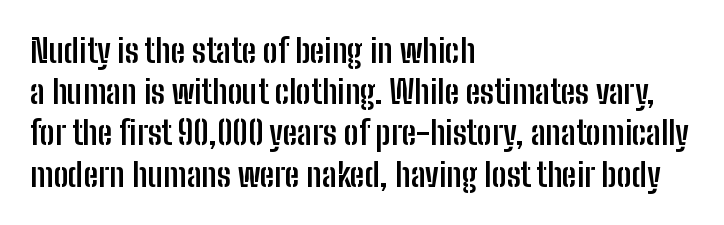
Note the varied advance widths — an 'i' is clearly narrower than an 'm'. Reading down the block, your eye returns to a fixed left position each line. Default kerning and tracking; the words read as compact shapes. Nobody drew a line under any word here. Stroke thickness is high; the sample reads as a true bold. Look at the bottom of the vertical strokes: they stop flat, with no serifs.
